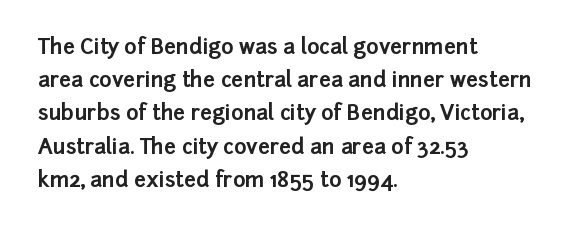
{"italic": "no", "bold": "yes", "underline": "no", "align": "left", "line_spacing": "normal", "line_spacing_ratio": 1.58, "letter_spacing": "normal", "letter_spacing_em": 0.0, "glyph_px": 21}
